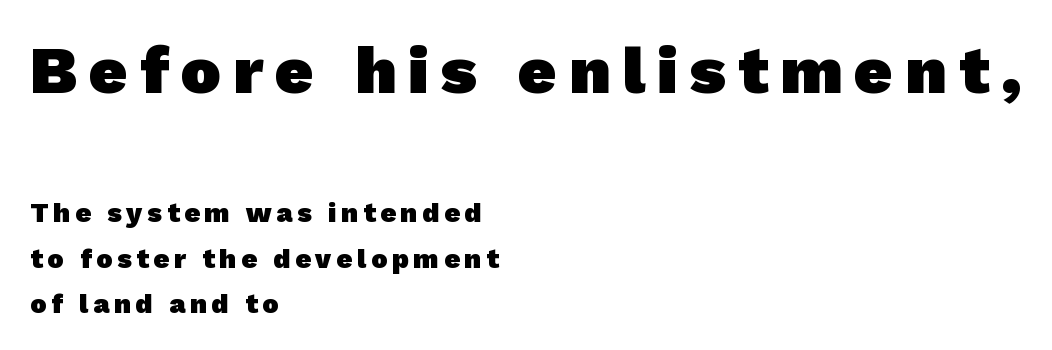
{"serif": "no", "bold": "yes", "weight": "heavy", "width": "normal", "stroke_contrast": "low", "x_height": "medium", "monospaced": "no", "underline": "no", "align": "left", "line_spacing": "normal", "line_spacing_ratio": 1.68, "larger_block": "first", "size_ratio": 2.48, "glyph_px": 67}
